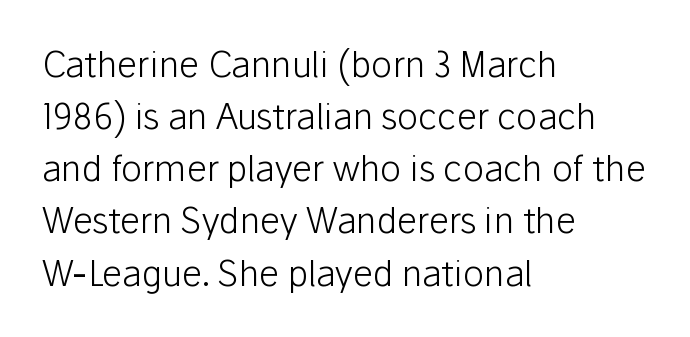
The image shows 35 px light sans-serif type, upright; set left-aligned, normal line spacing (1.49x), normal letter spacing, not underlined; low stroke contrast and a medium x-height.
